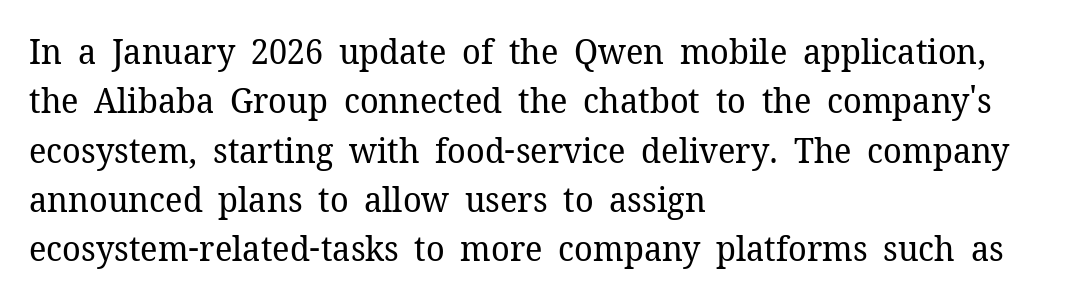
A bare baseline throughout the passage. You can tell from the footed stems that serif type was used. If you drew a line through each stem, it would be perfectly vertical. The weight tops out at a normal text grade.
